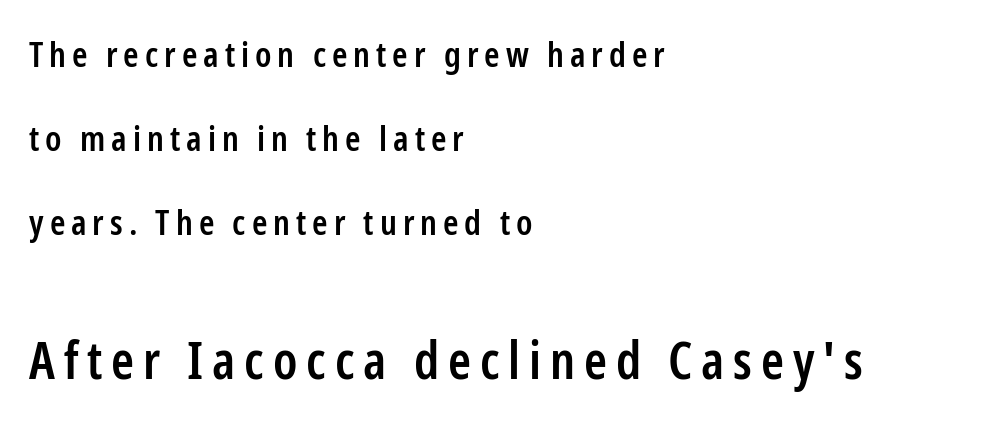
In terms of posture, this sample is upright. Of the two passages, the one underneath uses the larger point size. Baseline-to-baseline distance is far greater than the letter height. This is sans-serif lettering, the kind often seen on screens and signage. Plain, unruled lines of type. If you drew a ruler down the left edge, every line would touch it.
